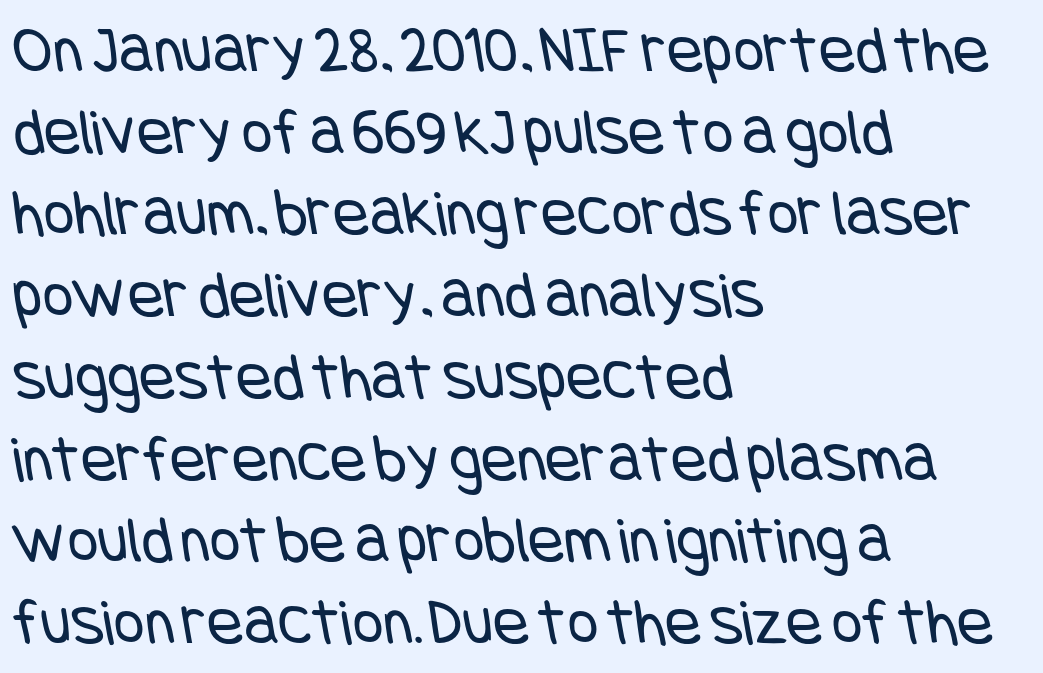
Lines of text with bare space underneath. The typesetting does not lean heavy: it is not bold. Each line starts at the same left margin while the right side varies. Each letter's strokes conclude bluntly, with no projecting serifs.
